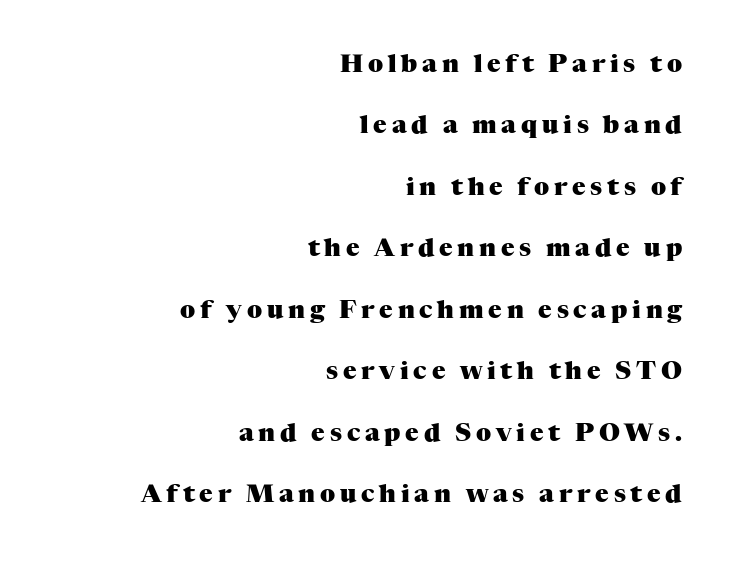
Q: Is the text bold? A: Yes.
Q: Is the text italic (slanted)? A: No, it is upright.
Q: Is the text underlined? A: No.
Q: How is the paragraph aligned? A: Right-aligned.
Q: Is the spacing between lines tight, normal or loose? A: Loose.
